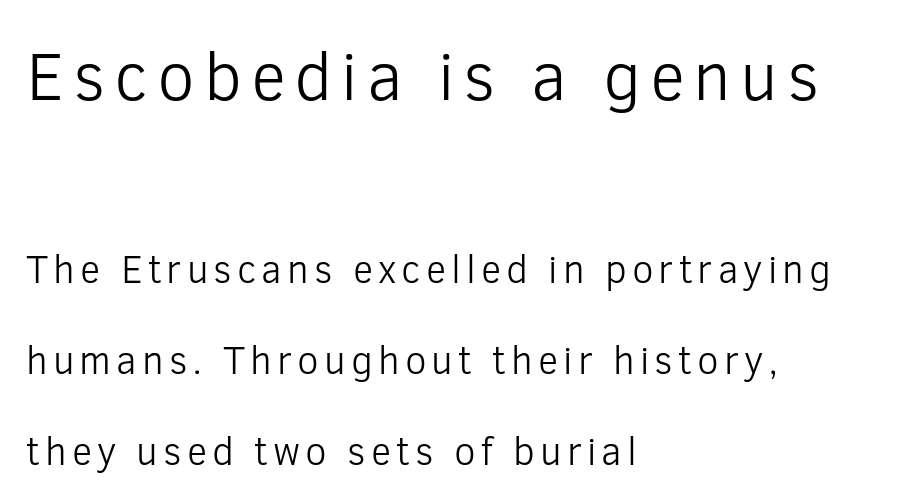
The image shows 68 px light sans-serif type, upright; set left-aligned, loose line spacing (2.34x), not underlined; the first (top) block is 1.74x larger; low stroke contrast and a medium x-height.
